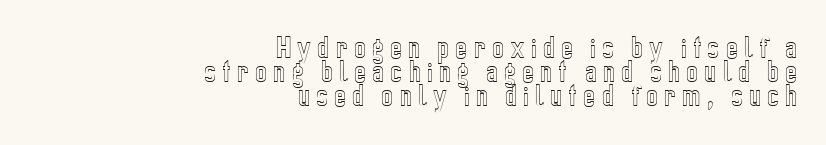
Q: Is the text italic (slanted)? A: No, it is upright.
Q: Is the text underlined? A: No.
Q: How is the paragraph aligned? A: Right-aligned.
Q: Is the spacing between letters normal or unusually wide? A: Unusually wide.
Q: Is the spacing between lines tight, normal or loose? A: Tight.
